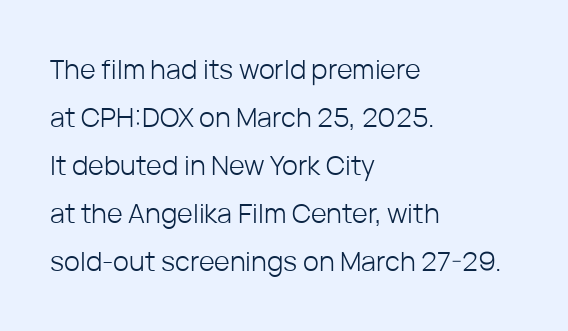
Q: Is the text bold? A: No.
Q: Is the text italic (slanted)? A: No, it is upright.
Q: Is the text underlined? A: No.
Q: How is the paragraph aligned? A: Left-aligned.
Q: Is the spacing between letters normal or unusually wide? A: Normal.
